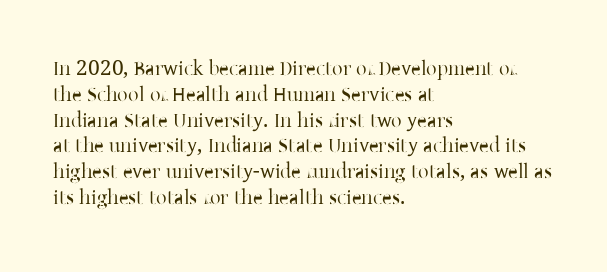
Visually the block forms a straight wall on the left and a jagged coastline on the right. This sample uses plain, unmodified letter spacing. The face looks like a standard text weight, possibly lighter. Check under the words: just untouched page. Does the lettering tilt? It doesn't — this is upright.
